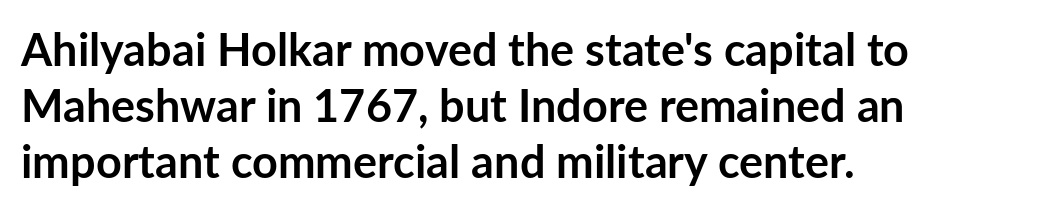
{"serif": "no", "italic": "no", "bold": "yes", "weight": "semibold", "width": "normal", "stroke_contrast": "low", "x_height": "medium", "monospaced": "no", "underline": "no", "align": "left", "line_spacing": "normal", "line_spacing_ratio": 1.25, "letter_spacing": "normal", "letter_spacing_em": 0.0, "glyph_px": 45}
